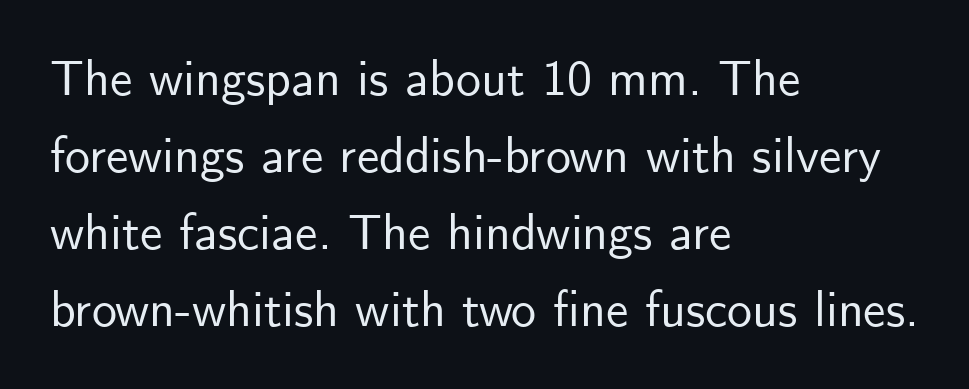
{"serif": "no", "italic": "no", "width": "normal", "stroke_contrast": "low", "x_height": "small", "monospaced": "no", "underline": "no", "align": "left", "line_spacing": "normal", "line_spacing_ratio": 1.54, "letter_spacing": "normal", "letter_spacing_em": 0.0, "glyph_px": 50}
